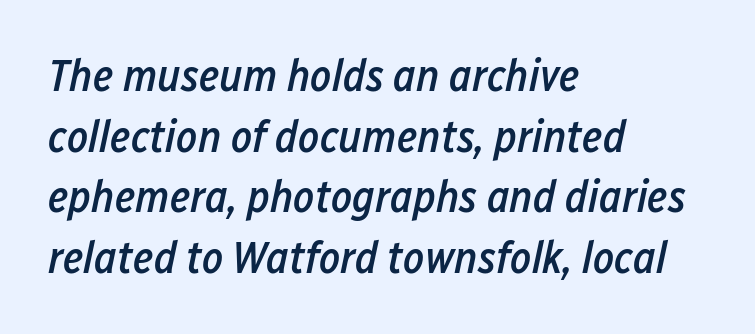
The image shows 45 px semibold, condensed type, italic (leaning right); set left-aligned, normal line spacing (1.35x), normal letter spacing, not underlined; low stroke contrast and a medium x-height.
